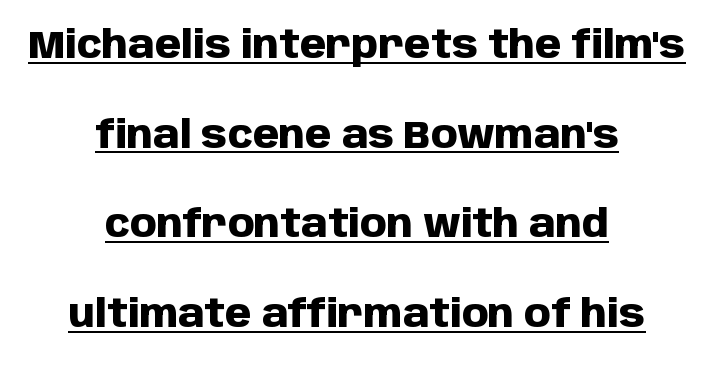
The image shows 38 px heavy sans-serif type, upright; set centered, loose line spacing (2.36x), normal letter spacing, underlined; low stroke contrast and a large x-height.
